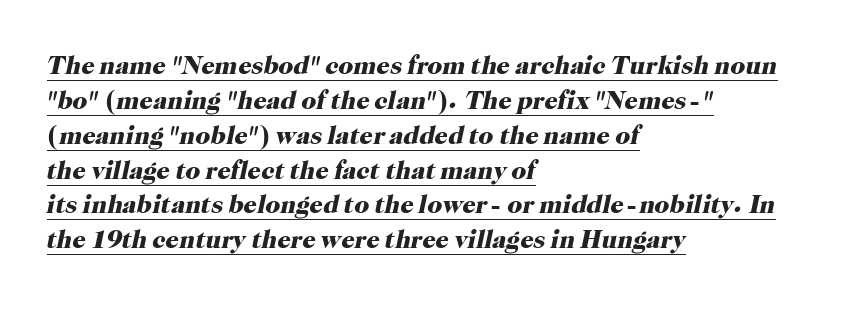
{"italic": "yes", "lean": "right", "slant_degrees": 12, "bold": "yes", "underline": "yes", "align": "left", "line_spacing": "normal", "line_spacing_ratio": 1.34, "letter_spacing": "normal", "letter_spacing_em": 0.0, "glyph_px": 26}
